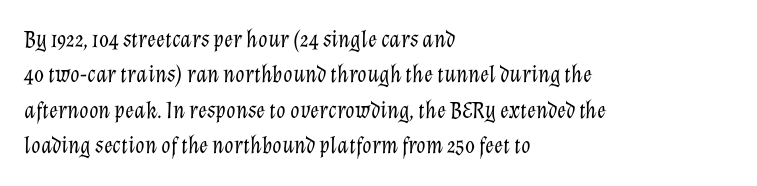
{"italic": "yes", "lean": "right", "slant_degrees": 12, "bold": "no", "underline": "no", "align": "left", "line_spacing": "normal", "line_spacing_ratio": 1.47, "letter_spacing": "normal", "letter_spacing_em": 0.0, "glyph_px": 24}
